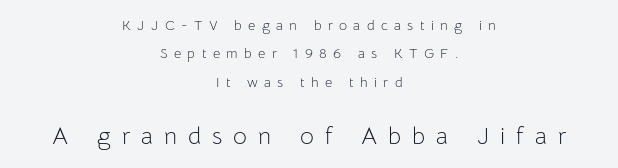
The image shows 24 px text type, upright; set centered, loose line spacing (2.03x), unusually wide letter spacing (+0.46 em), not underlined; the second (bottom) block is 1.71x larger.
